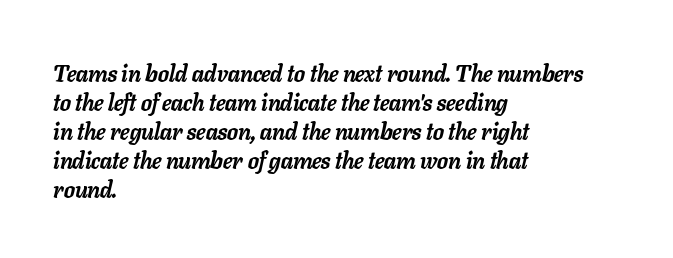
The image shows 23 px bold type, italic (leaning right); set left-aligned, normal line spacing (1.26x), normal letter spacing, not underlined.
